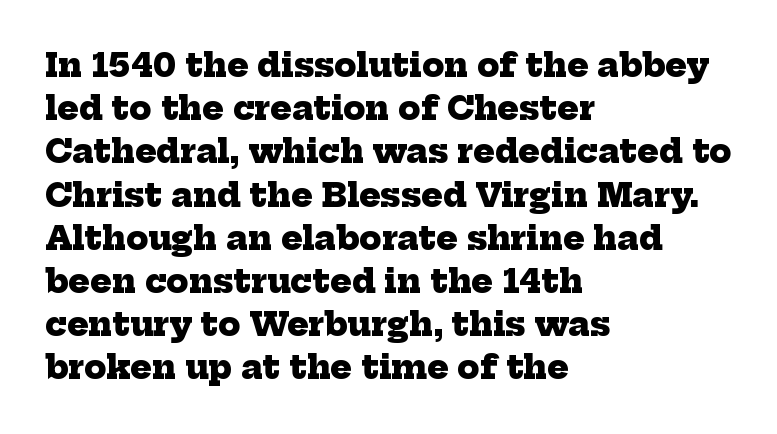
Character widths vary here, with narrow letters taking less room than wide ones. The letterforms sit shoulder to shoulder at normal distance. You can tell from the footed stems that serif type was used. Caption: multi-line text, flush left, ragged right. Notice how descenders clear the ascenders below comfortably — that's standard leading. Just letters on the line, the space beneath them empty.
